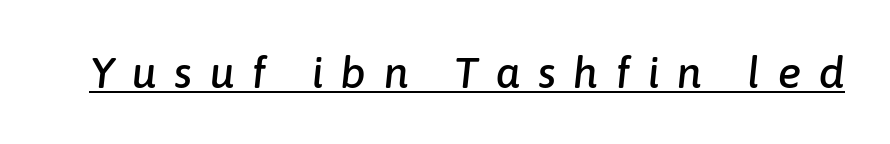
Q: Is the text italic (slanted)? A: Yes, it leans right by about 6 degrees.
Q: Is the text underlined? A: Yes.
Q: Is the spacing between letters normal or unusually wide? A: Unusually wide.
Q: Width (condensed, normal, or wide)? A: Normal.
Q: Stroke contrast? A: Low.
Q: x-height? A: Medium.
Q: Monospaced? A: No.
